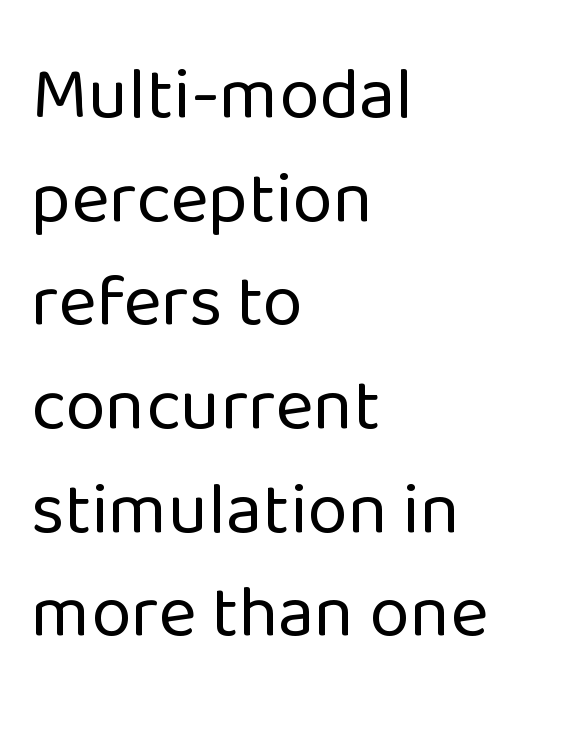
The image shows 73 px regular-weight sans-serif type, upright; set left-aligned, normal line spacing (1.42x), normal letter spacing, not underlined; low stroke contrast and a medium x-height.
